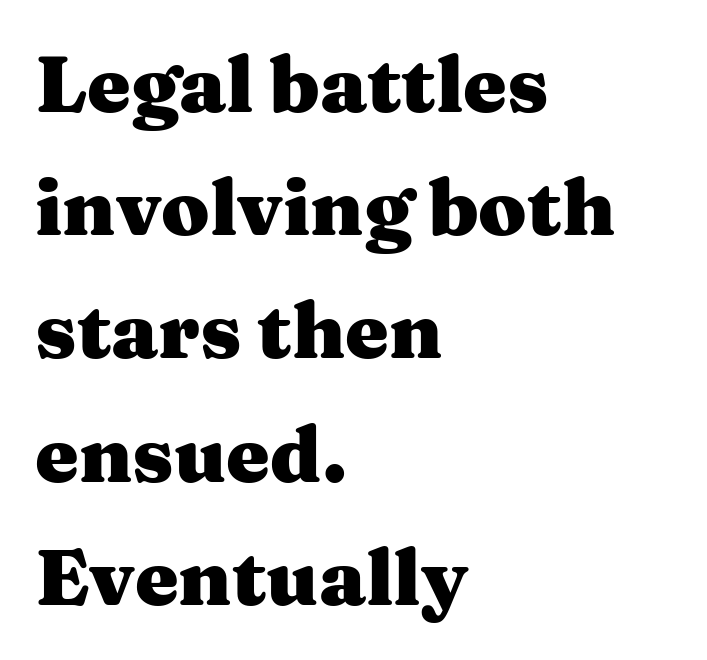
Q: Is the text bold? A: Yes.
Q: Is the text italic (slanted)? A: No, it is upright.
Q: Is the typeface a serif or a sans-serif typeface? A: Serif.
Q: Is the text underlined? A: No.
Q: How is the paragraph aligned? A: Left-aligned.
Q: Is the spacing between letters normal or unusually wide? A: Normal.
Q: Is the spacing between lines tight, normal or loose? A: Normal.
Q: Width (condensed, normal, or wide)? A: Wide.
Q: Stroke contrast? A: Medium.
Q: x-height? A: Medium.
Q: Monospaced? A: No.
